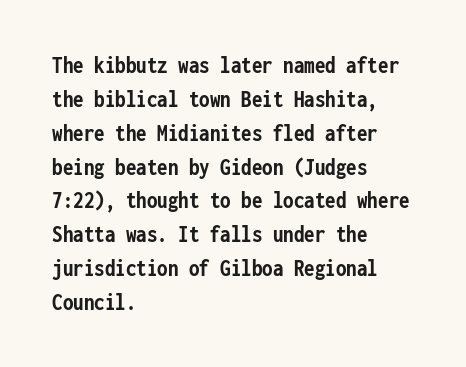
The image shows 24 px bold type, upright; set left-aligned, normal line spacing (1.41x), normal letter spacing, not underlined.
